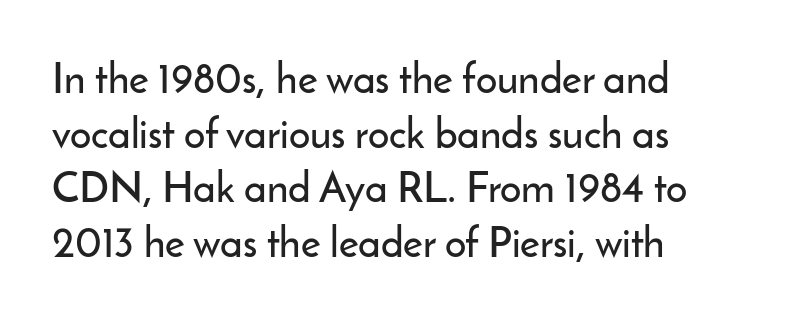
Q: Is the text italic (slanted)? A: No, it is upright.
Q: Is the typeface a serif or a sans-serif typeface? A: Sans-serif.
Q: Is the text underlined? A: No.
Q: How is the paragraph aligned? A: Left-aligned.
Q: Is the spacing between letters normal or unusually wide? A: Normal.
Q: Is the spacing between lines tight, normal or loose? A: Normal.
Q: Width (condensed, normal, or wide)? A: Normal.
Q: Stroke contrast? A: Low.
Q: x-height? A: Small.
Q: Monospaced? A: No.
